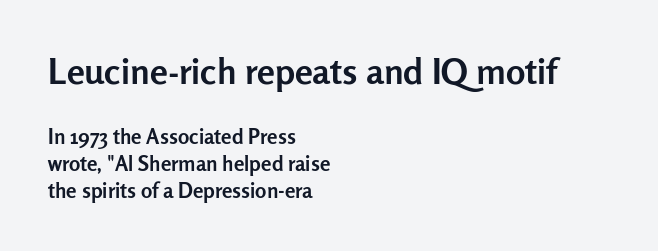
Descenders hang freely into open space. Character widths vary here, with narrow letters taking less room than wide ones. As a designer I'd log this as weight 700, bold. These lines were composed using upright roman letters. Check where the strokes stop: nothing finishes them off — pure sans.
